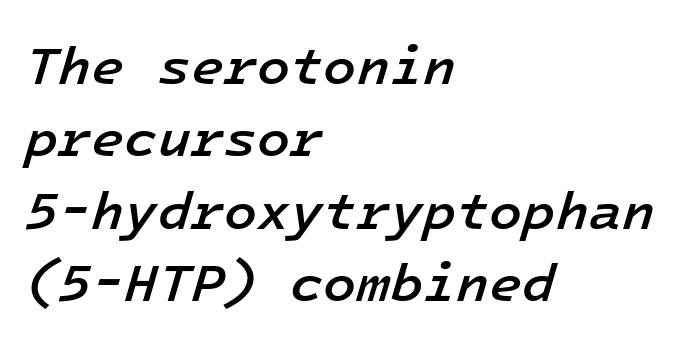
Each glyph is drawn with semibold strokes, heavier than normal yet not fully bold. Is this a fixed-width face? Yes — each glyph sits in an identical cell. Compared with typical body copy, the letter spacing here is the same. One-word summary of the alignment: left.
